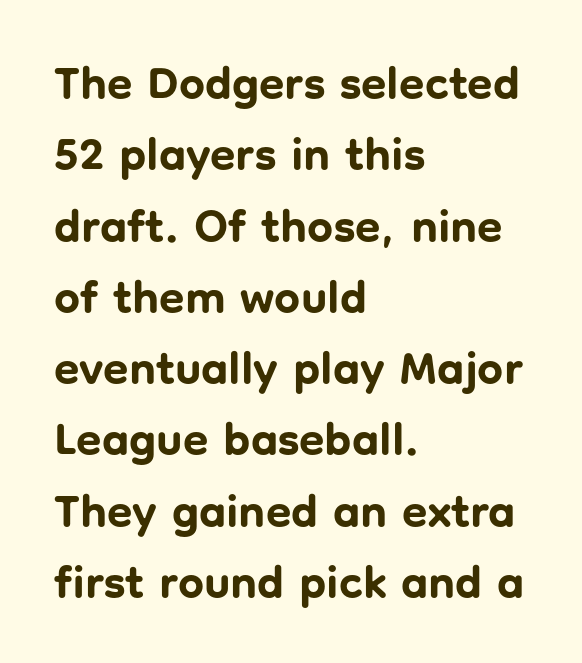
The image shows 46 px bold sans-serif type, upright; set left-aligned, normal line spacing (1.55x), normal letter spacing, not underlined; low stroke contrast and a medium x-height.
